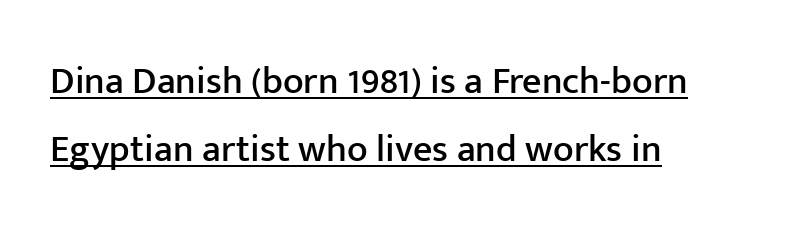
The image shows 38 px sans-serif type, upright; set left-aligned, line spacing 1.8x, normal letter spacing, underlined; low stroke contrast and a medium x-height.
